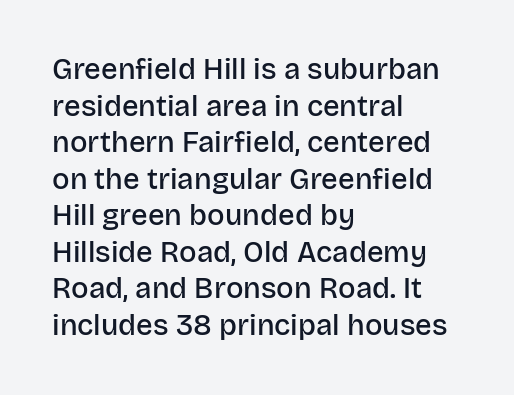
Q: Is the text bold? A: Semi-bold.
Q: Is the text italic (slanted)? A: No, it is upright.
Q: Is the typeface a serif or a sans-serif typeface? A: Sans-serif.
Q: Is the text underlined? A: No.
Q: How is the paragraph aligned? A: Left-aligned.
Q: Is the spacing between letters normal or unusually wide? A: Normal.
Q: Is the spacing between lines tight, normal or loose? A: Normal.
Q: Width (condensed, normal, or wide)? A: Normal.
Q: Stroke contrast? A: Low.
Q: x-height? A: Large.
Q: Monospaced? A: No.
